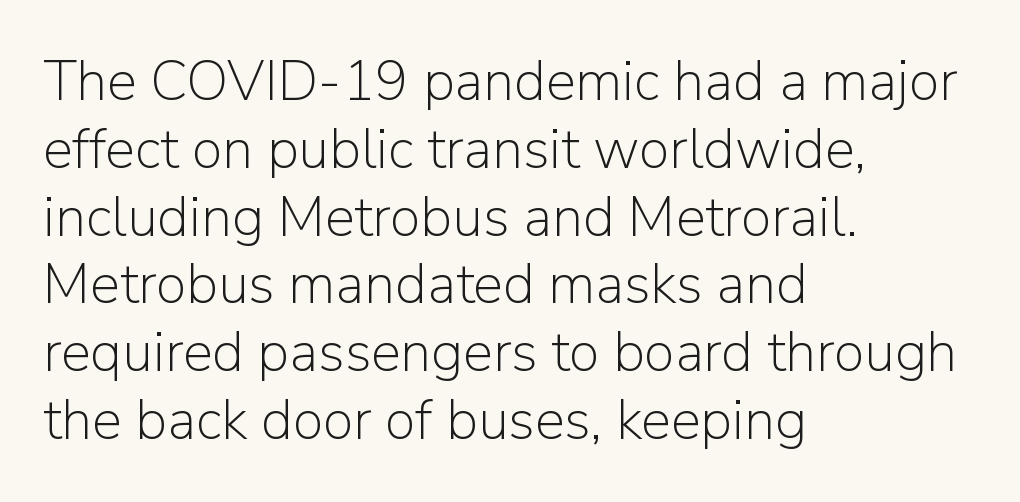
Q: Is the text bold? A: No.
Q: Is the text italic (slanted)? A: No, it is upright.
Q: Is the typeface a serif or a sans-serif typeface? A: Sans-serif.
Q: Is the text underlined? A: No.
Q: How is the paragraph aligned? A: Left-aligned.
Q: Is the spacing between letters normal or unusually wide? A: Normal.
Q: Width (condensed, normal, or wide)? A: Normal.
Q: Stroke contrast? A: Low.
Q: x-height? A: Medium.
Q: Monospaced? A: No.
